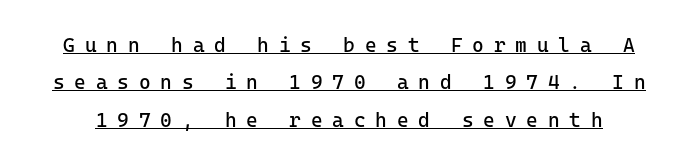
The font sits on the lighter half of the weight spectrum, regular included. Words appear elongated and porous because spacing is wide. A continuous stroke trails under the words, as in a hyperlink. Designer's note — italics off, roman on.
